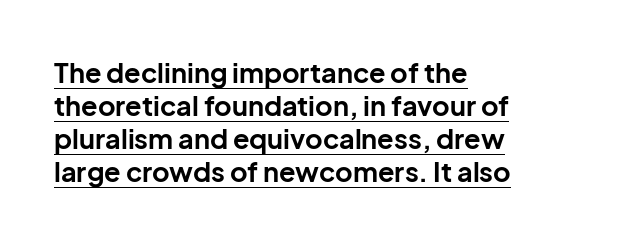
Rendered with straight, roman letterforms. The sample's only ornament is a line tracing under the words. Line starts are locked; line ends wander. You'd pick this weight for a headline — it's a proper bold.
